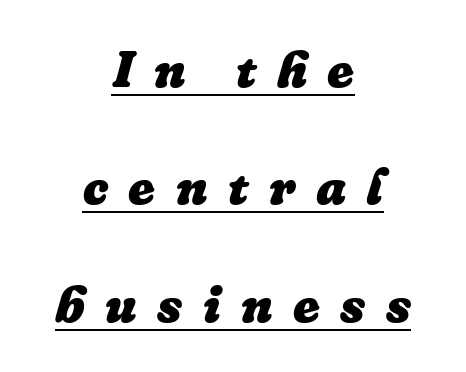
The image shows 51 px heavy type, italic (leaning right); set centered, loose line spacing (2.3x), unusually wide letter spacing (+0.4 em), underlined; low stroke contrast and a medium x-height.
